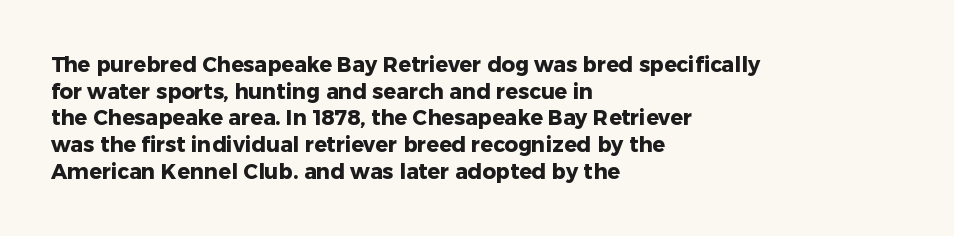
Q: Is the text bold? A: Yes.
Q: Is the text italic (slanted)? A: No, it is upright.
Q: Is the text underlined? A: No.
Q: How is the paragraph aligned? A: Left-aligned.
Q: Is the spacing between letters normal or unusually wide? A: Normal.
Q: Is the spacing between lines tight, normal or loose? A: Normal.
